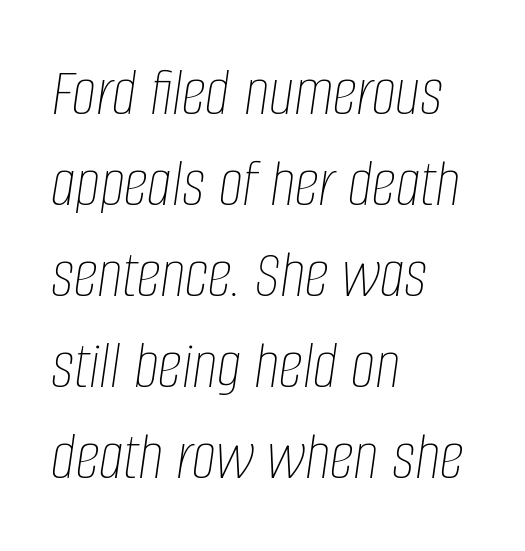
Q: Is the text bold? A: No.
Q: Is the text italic (slanted)? A: Yes, it leans right by about 8 degrees.
Q: Is the text underlined? A: No.
Q: How is the paragraph aligned? A: Left-aligned.
Q: Is the spacing between letters normal or unusually wide? A: Normal.
Q: Is the spacing between lines tight, normal or loose? A: Normal.
Q: Width (condensed, normal, or wide)? A: Condensed.
Q: Stroke contrast? A: Low.
Q: x-height? A: Large.
Q: Monospaced? A: No.
